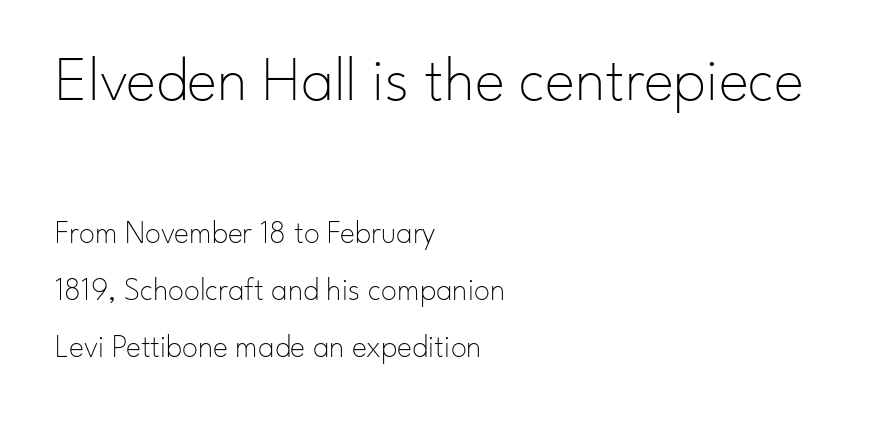
Scale decreases going downward across the two blocks. Do the letters lean? They stand straight. Check where the strokes stop: nothing finishes them off — pure sans. The rag falls on the right side of this text block. Think of a printed novel: that variable character pitch is what you see here. Type without underlining.
